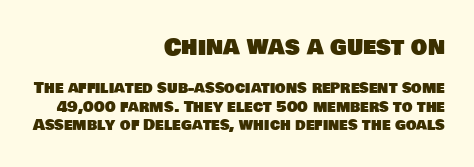
Line endings align vertically; line beginnings do not. What stands out about the letter spacing? Nothing — it is the standard amount. Visually, the top section dominates because its glyphs are scaled up. The gap between lines stays unmarked.
